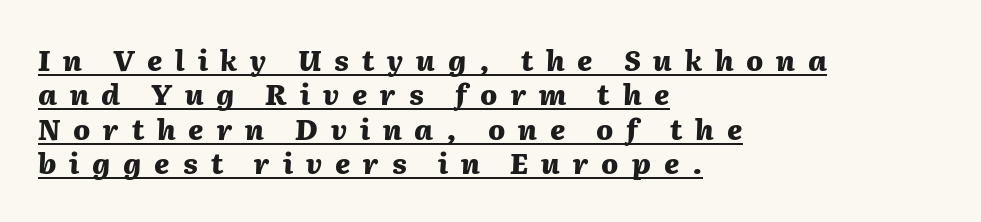
The image shows 28 px heavy type, italic (leaning right); set left-aligned, line spacing 1.23x, unusually wide letter spacing (+0.46 em), underlined; medium stroke contrast and a medium x-height.
